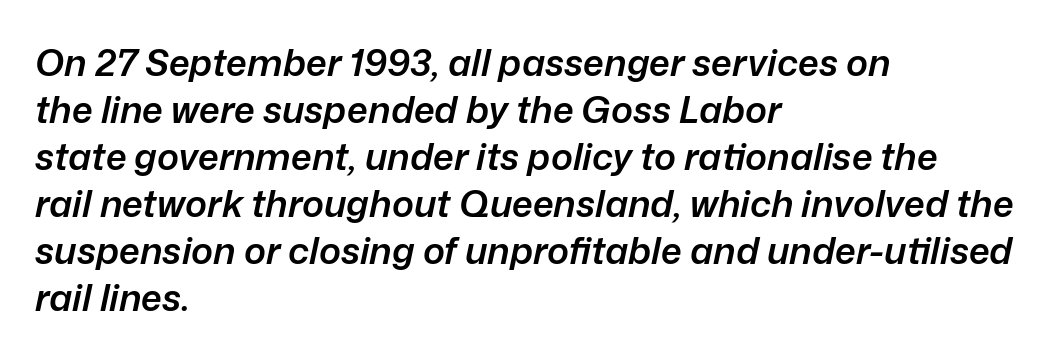
Q: Is the text bold? A: Semi-bold.
Q: Is the text italic (slanted)? A: Yes, it leans right by about 12 degrees.
Q: Is the text underlined? A: No.
Q: How is the paragraph aligned? A: Left-aligned.
Q: Is the spacing between letters normal or unusually wide? A: Normal.
Q: Is the spacing between lines tight, normal or loose? A: Normal.
Q: Width (condensed, normal, or wide)? A: Normal.
Q: Stroke contrast? A: Low.
Q: x-height? A: Medium.
Q: Monospaced? A: No.
